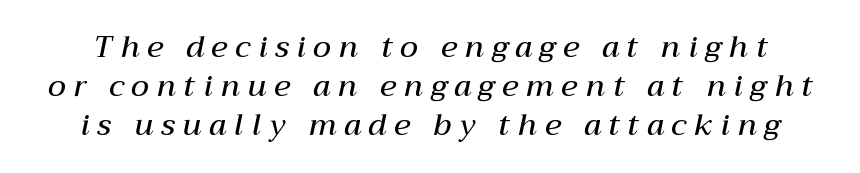
The image shows 30 px semibold type, italic (leaning right); set normal line spacing (1.3x), unusually wide letter spacing (+0.26 em), not underlined; medium stroke contrast and a medium x-height.
